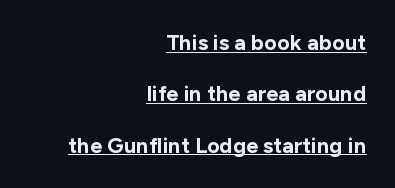
The image shows 22 px bold type, upright; set right-aligned, loose line spacing (2.33x), normal letter spacing, underlined.
